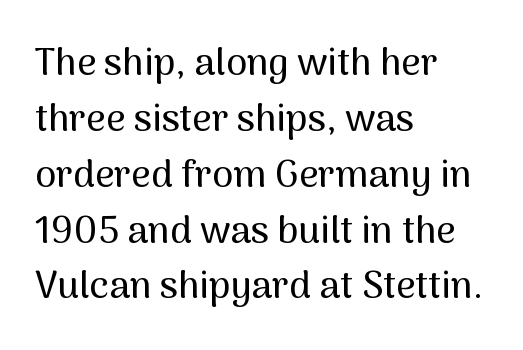
Anything drawn beneath the words? Only blank space. Italic: no, the glyphs are upright roman. A sans-serif font was chosen for this passage. Compared with typical body copy, the letter spacing here is the same. This sample keeps an unexceptional amount of space between lines.
